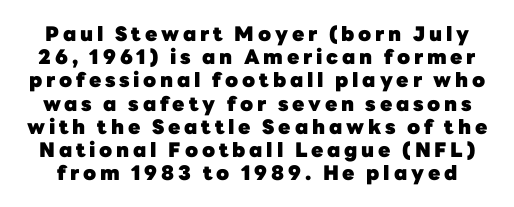
The image shows 20 px bold type, upright; set line spacing 1.16x, not underlined.
